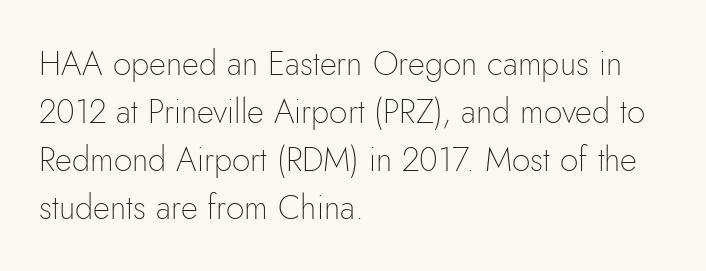
{"serif": "no", "italic": "no", "bold": "no", "weight": "thin", "width": "normal", "stroke_contrast": "low", "x_height": "small", "monospaced": "no", "underline": "no", "align": "left", "line_spacing": "normal", "line_spacing_ratio": 1.45, "letter_spacing": "normal", "letter_spacing_em": 0.0, "glyph_px": 33}
